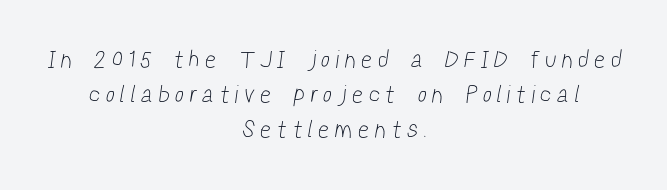
Q: Is the text bold? A: No.
Q: Is the text underlined? A: No.
Q: How is the paragraph aligned? A: Centered.
Q: Is the spacing between letters normal or unusually wide? A: Unusually wide.
Q: Is the spacing between lines tight, normal or loose? A: Normal.
